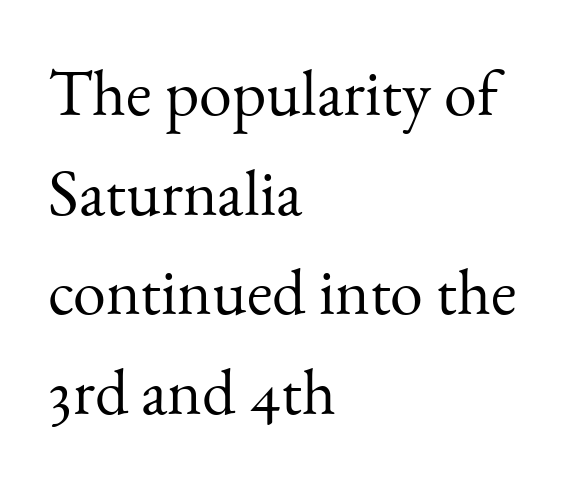
Compared with typical body copy, the letter spacing here is the same. Nothing heavy about these letters — not bold at all. The leading is moderate, giving the passage an even texture. Rule under the text: the space is simply empty.
